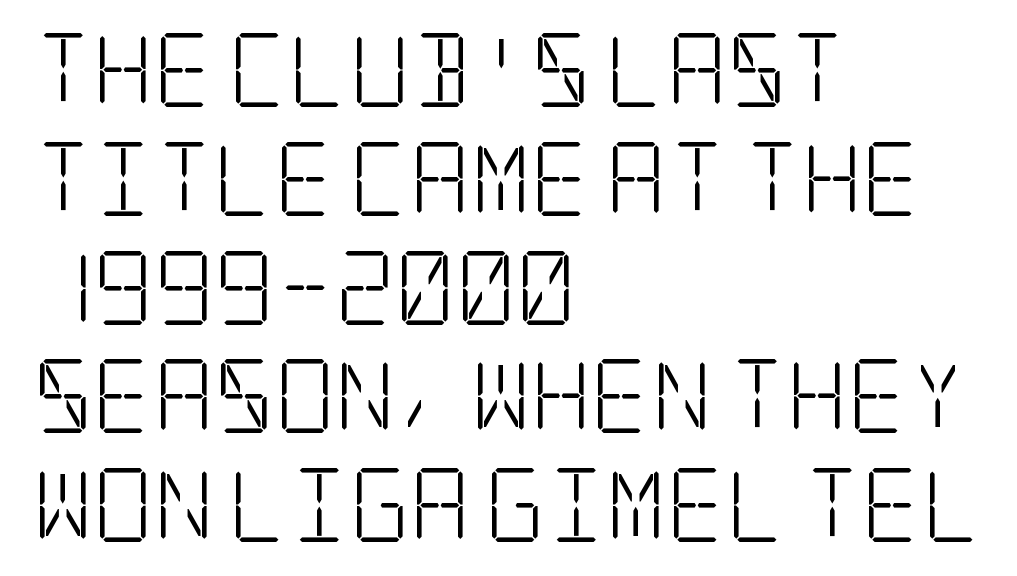
The image shows 74 px light, condensed serif type, upright; set left-aligned, normal line spacing (1.47x), normal letter spacing, not underlined; low stroke contrast and a large x-height.
